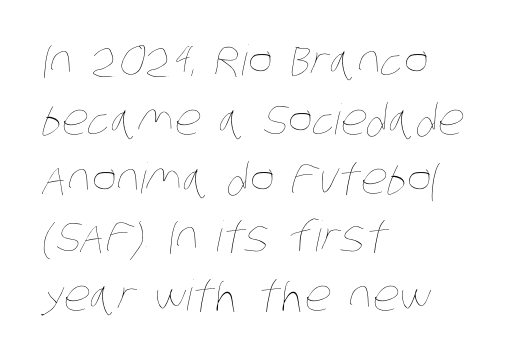
The space beneath each line is pristine and unruled. Default kerning and tracking; the words read as compact shapes. The font is comparable to plain body text, perhaps lighter. Do the characters align in a grid? No, the font is proportional. The leading is moderate, giving the passage an even texture.
